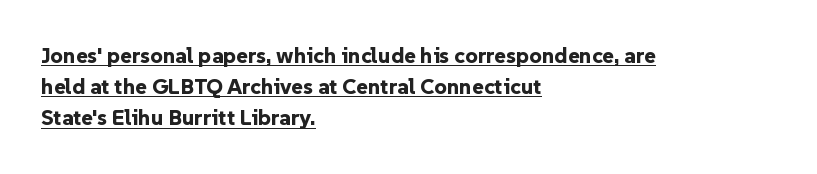
Q: Is the text bold? A: Yes.
Q: Is the text italic (slanted)? A: No, it is upright.
Q: Is the text underlined? A: Yes.
Q: How is the paragraph aligned? A: Left-aligned.
Q: Is the spacing between letters normal or unusually wide? A: Normal.
Q: Is the spacing between lines tight, normal or loose? A: Normal.
